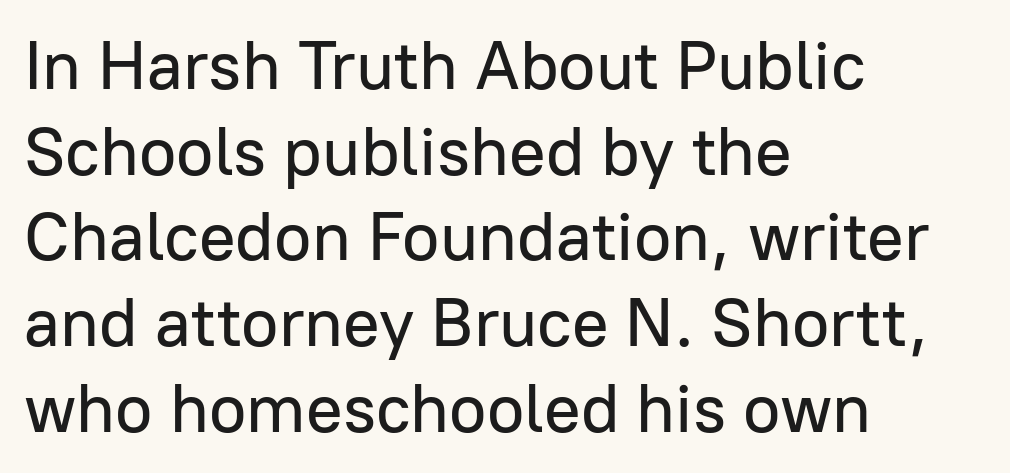
Q: Is the text italic (slanted)? A: No, it is upright.
Q: Is the typeface a serif or a sans-serif typeface? A: Sans-serif.
Q: Is the text underlined? A: No.
Q: How is the paragraph aligned? A: Left-aligned.
Q: Is the spacing between letters normal or unusually wide? A: Normal.
Q: Is the spacing between lines tight, normal or loose? A: Normal.
Q: Width (condensed, normal, or wide)? A: Normal.
Q: Stroke contrast? A: Low.
Q: x-height? A: Medium.
Q: Monospaced? A: No.
